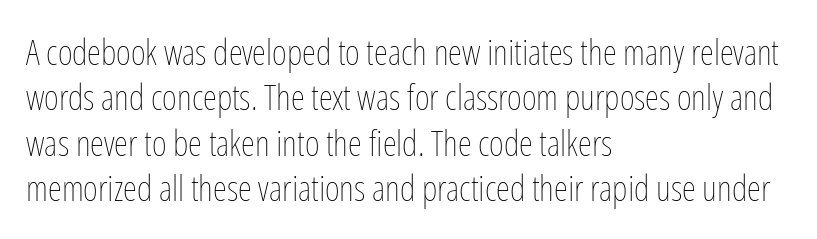
Rule under the text: the space is simply empty. Rows of type keep a routine distance in the vertical direction. There is no visible air inserted between adjacent glyphs. Quick note: not italic, upright. Stems and bowls with no extra thickness — not bold.
